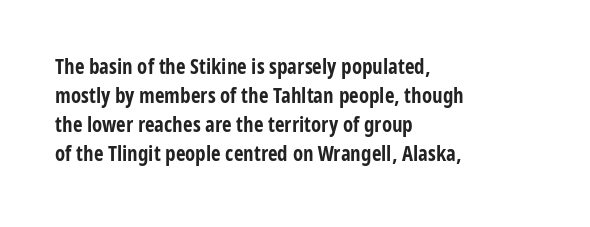
The lines are quadded left. These lines keep a tight, regular rhythm from letter to letter. The gap between lines stays unmarked. It's the straight-up-and-down kind of type. The rendering uses a moderate line-height, typical for paragraphs. Pretty heavy lettering here — definitely bold.
